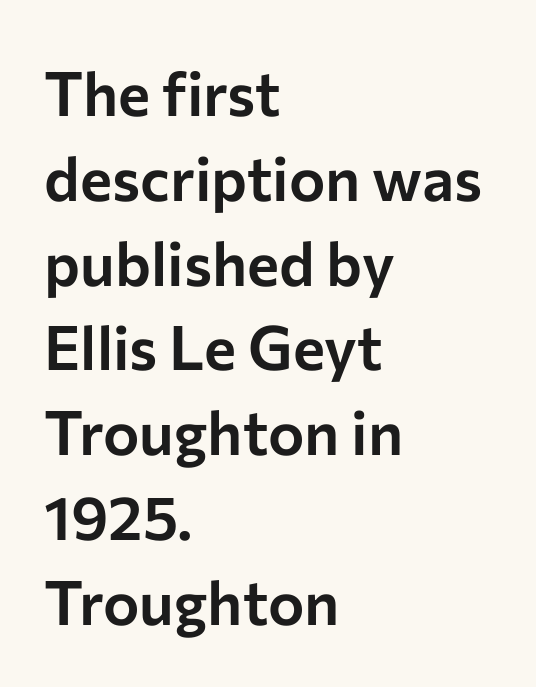
The image shows 61 px sans-serif type, upright; set left-aligned, normal line spacing (1.39x), normal letter spacing, not underlined; low stroke contrast and a medium x-height.
